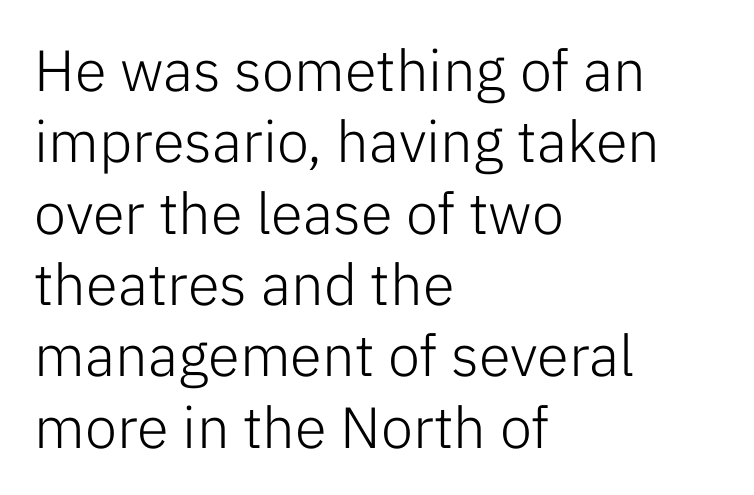
Is this a fixed-width face? No — the glyphs have proportional, varying widths. Classification — sans serif. The strokes carry an ordinary text weight at most. The rendering anchors every line to the left-hand side. Quick note: not italic, upright. Nobody touched the tracking dial on this one.
